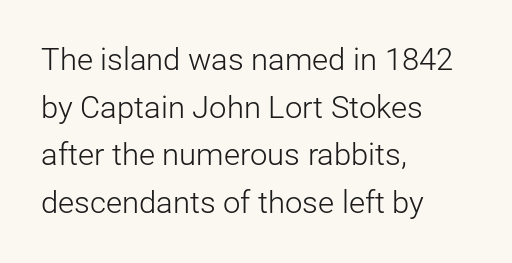
Has an underline been added? It has not. Is the type heavy? It reads as light-to-regular instead. Students, note that the glyphs here touch the page at normal intervals. The type sits square on the baseline with zero lean.
